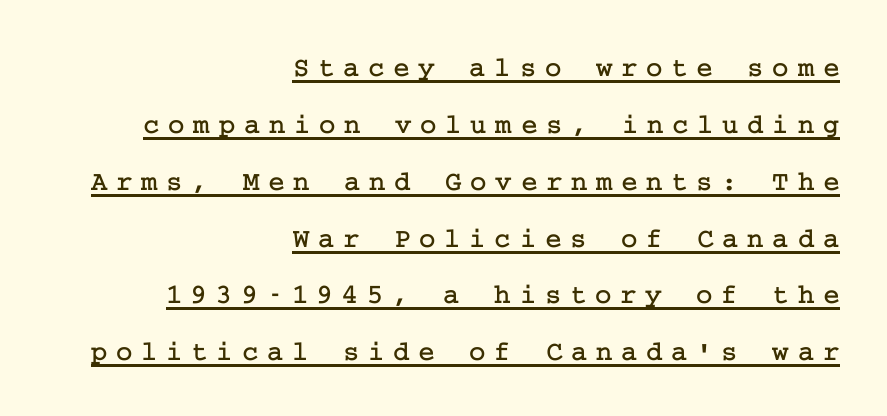
Compared with undecorated copy, this sample adds a rule below the words. Quick note: interline space is abundant. This is the regular roman posture of the typeface. Is the letter spacing exaggerated? Yes — the characters are pushed far apart. The rendering shows small feet on the letterforms — a serif design. One-word summary of the alignment: right.
